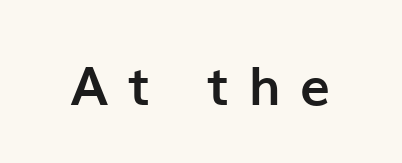
The image shows 53 px semibold sans-serif type, upright; set unusually wide letter spacing (+0.39 em), not underlined; low stroke contrast and a medium x-height.
